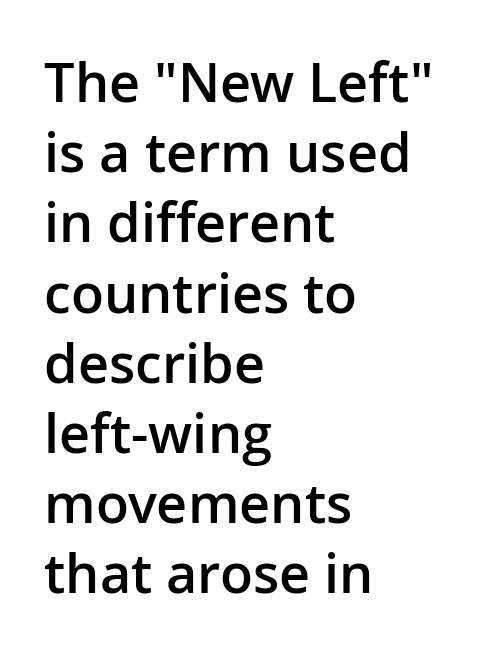
{"serif": "no", "italic": "no", "bold": "semi", "weight": "semibold", "width": "normal", "stroke_contrast": "low", "x_height": "medium", "monospaced": "no", "underline": "no", "align": "left", "line_spacing": "normal", "line_spacing_ratio": 1.3, "letter_spacing": "normal", "letter_spacing_em": 0.0, "glyph_px": 54}
